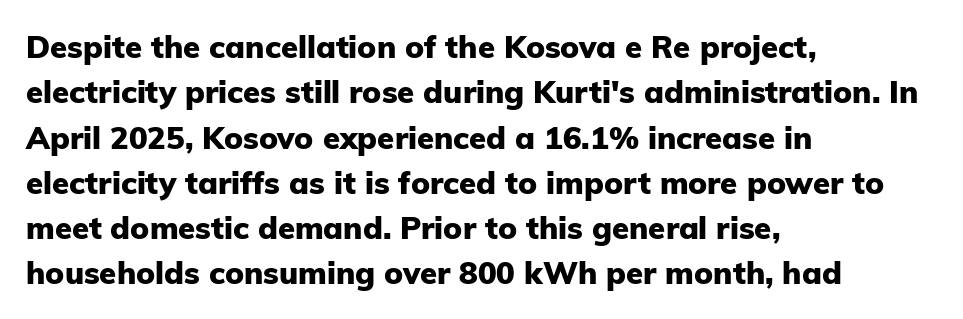
The image shows 31 px heavy sans-serif type, upright; set left-aligned, normal line spacing (1.46x), normal letter spacing, not underlined; low stroke contrast and a medium x-height.
